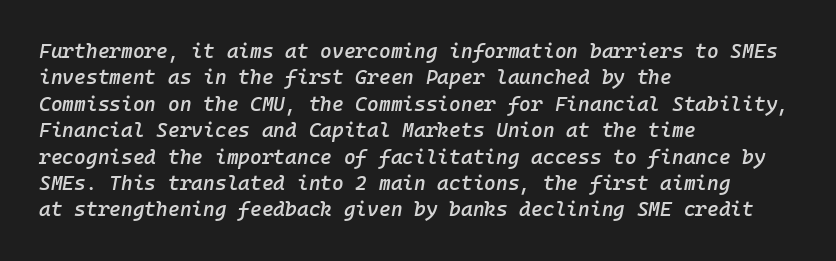
{"italic": "yes", "lean": "right", "slant_degrees": 10, "bold": "semi", "underline": "no", "align": "left", "line_spacing": "normal", "line_spacing_ratio": 1.32, "letter_spacing": "normal", "letter_spacing_em": 0.0, "glyph_px": 20}
